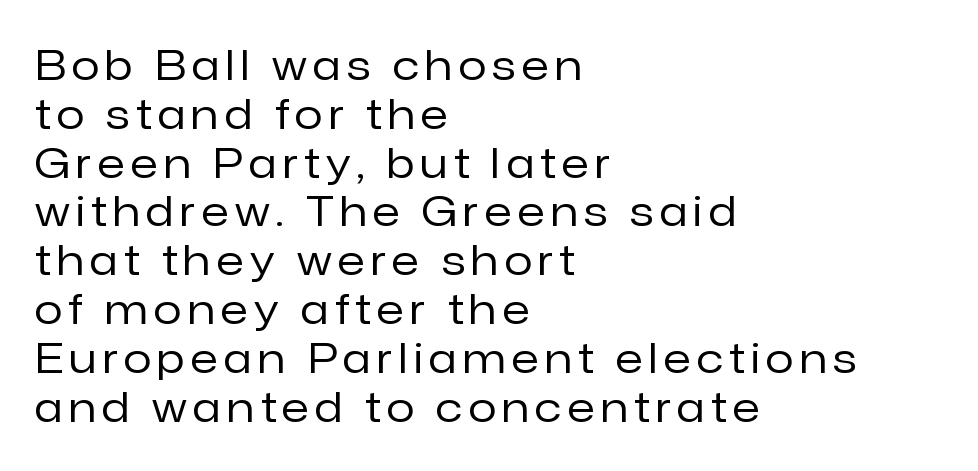
Proportional: the letters do not fall into vertical columns. Just letters on the line, the space beneath them empty. The designer went with a sans here, leaving each stem footless. Each stroke keeps to a modest, everyday thickness or less. Is the block centered? No — it sits flush against the left margin. The axis of the letterforms is exactly vertical.
